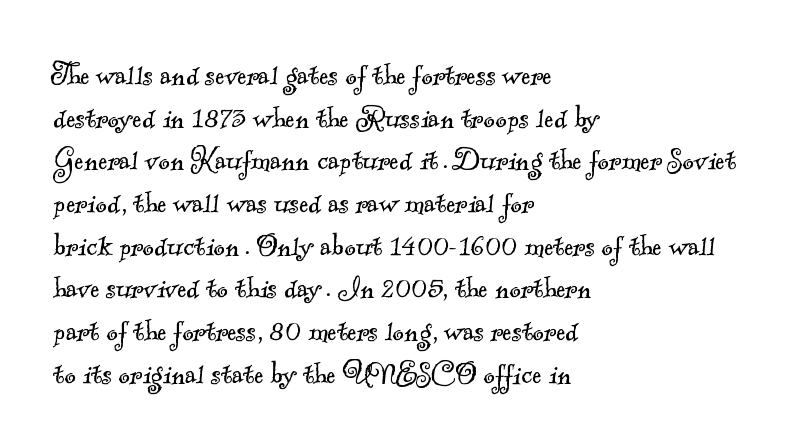
The face used here is rendered with its standard letterfit. A clean baseline with only descenders dipping below it. Each letter's strokes conclude with small projecting serifs. Weight: in the light-to-regular range.
